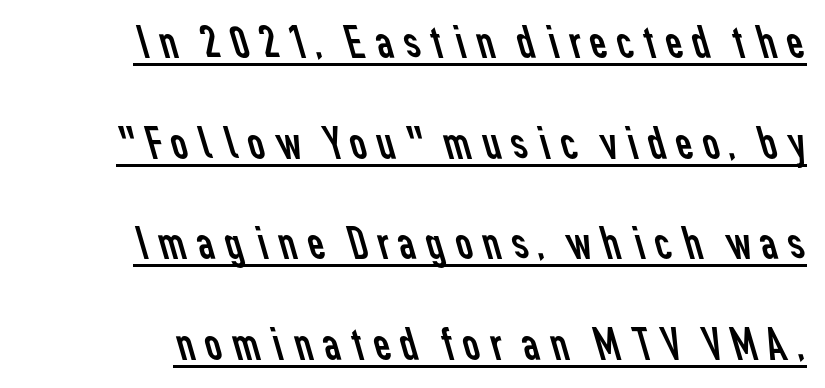
Do the characters align in a grid? No, the font is proportional. Vertical stems look standard width or narrower in stroke. The lettering is marked with a stroke running underneath it. What kind of face is this? One without serifs — a sans. Does the leading feel generous? Absolutely, it's lavish.
